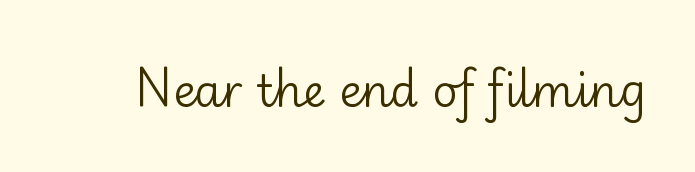
The image shows 44 px regular-weight sans-serif type, upright; set normal letter spacing, not underlined; low stroke contrast and a small x-height.
